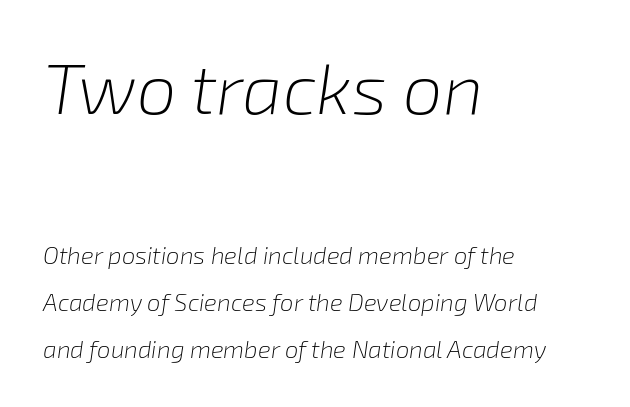
{"italic": "yes", "lean": "right", "slant_degrees": 8, "bold": "no", "weight": "light", "width": "normal", "stroke_contrast": "low", "x_height": "medium", "monospaced": "no", "underline": "no", "align": "left", "line_spacing": "loose", "line_spacing_ratio": 1.97, "letter_spacing": "normal", "letter_spacing_em": 0.0, "larger_block": "first", "size_ratio": 2.96, "glyph_px": 71}
